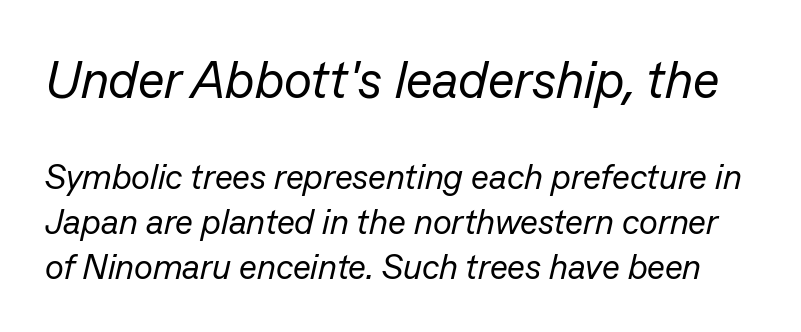
The image shows 52 px regular-weight type, italic (leaning right); set normal line spacing (1.28x), normal letter spacing, not underlined; the first (top) block is 1.49x larger; low stroke contrast and a medium x-height.
